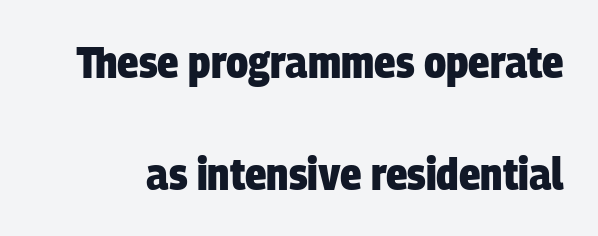
This sample uses a sans-serif face. This sample has the flowing, uneven cadence of proportional lettering. Leading: increased. Each glyph is drawn with heavy, bold strokes. Unmarked baselines from the first word to the last. Glyph-to-glyph distance matches everyday printed text.
